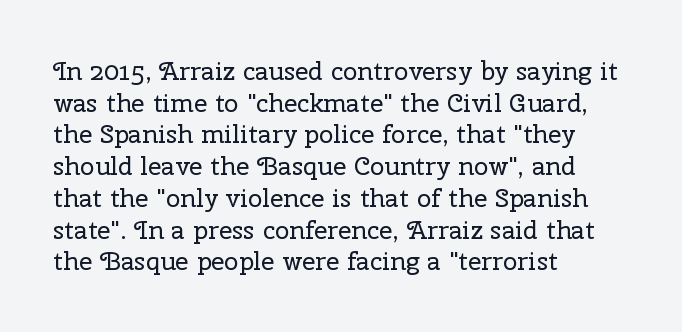
Q: Is the text bold? A: No.
Q: Is the text italic (slanted)? A: No, it is upright.
Q: Is the text underlined? A: No.
Q: How is the paragraph aligned? A: Left-aligned.
Q: Is the spacing between letters normal or unusually wide? A: Normal.
